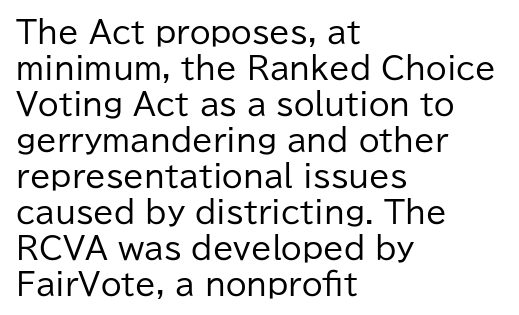
Q: Is the text bold? A: No.
Q: Is the text italic (slanted)? A: No, it is upright.
Q: Is the typeface a serif or a sans-serif typeface? A: Sans-serif.
Q: Is the text underlined? A: No.
Q: How is the paragraph aligned? A: Left-aligned.
Q: Is the spacing between letters normal or unusually wide? A: Normal.
Q: Width (condensed, normal, or wide)? A: Normal.
Q: Stroke contrast? A: Low.
Q: x-height? A: Medium.
Q: Monospaced? A: No.
